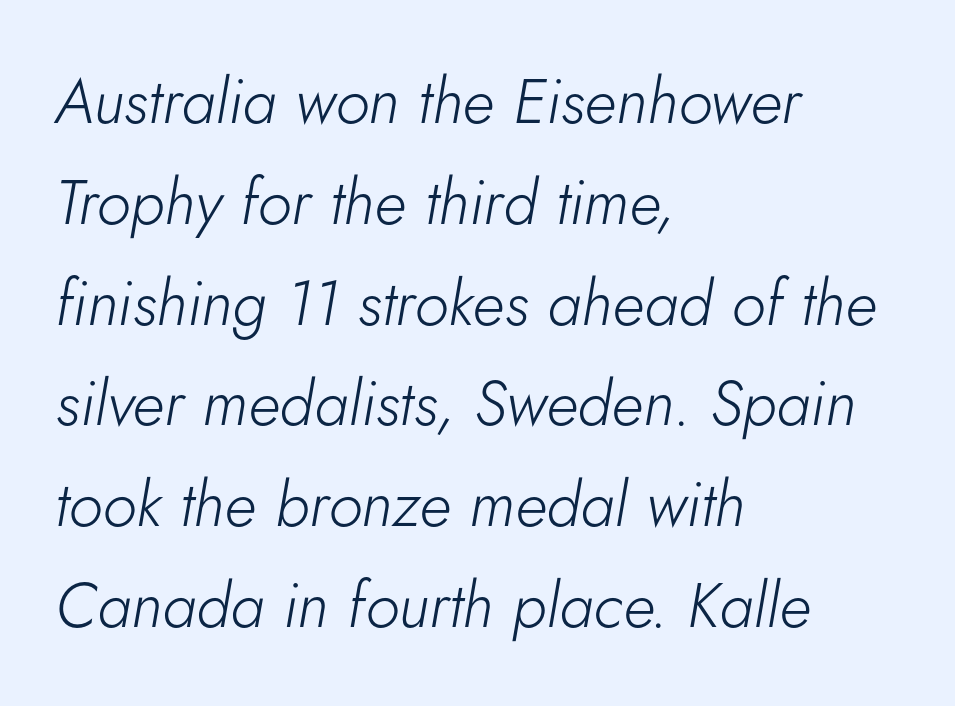
The image shows 63 px light type, italic (leaning right); set left-aligned, normal line spacing (1.6x), normal letter spacing, not underlined; low stroke contrast and a small x-height.
